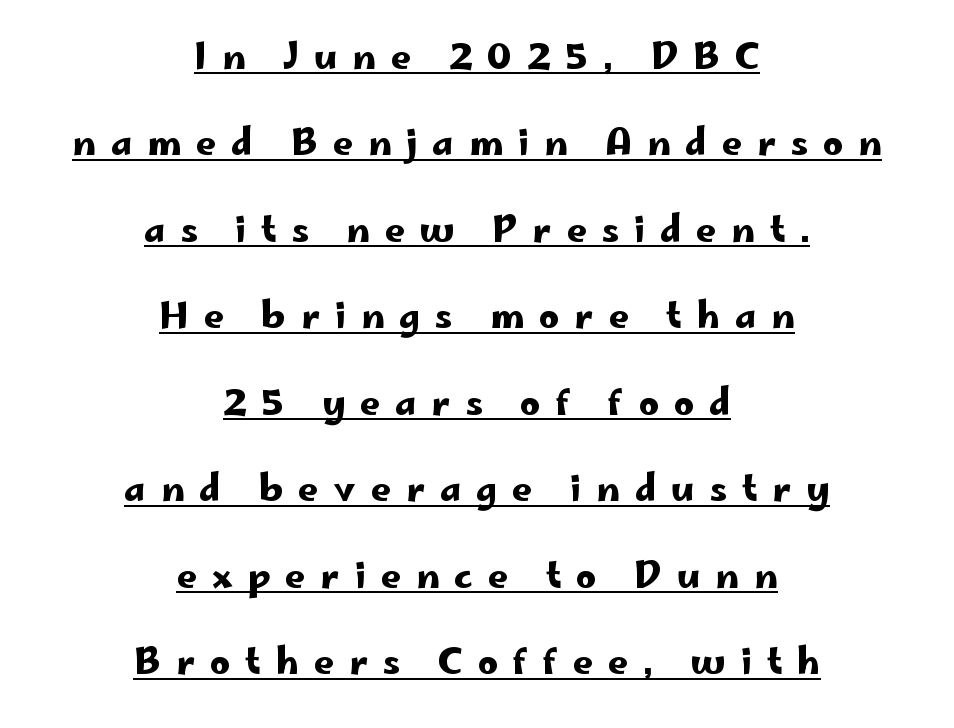
Q: Is the text italic (slanted)? A: No, it is upright.
Q: Is the typeface a serif or a sans-serif typeface? A: Sans-serif.
Q: Is the text underlined? A: Yes.
Q: How is the paragraph aligned? A: Centered.
Q: Is the spacing between letters normal or unusually wide? A: Unusually wide.
Q: Is the spacing between lines tight, normal or loose? A: Loose.
Q: Width (condensed, normal, or wide)? A: Wide.
Q: Stroke contrast? A: Low.
Q: x-height? A: Small.
Q: Monospaced? A: No.
